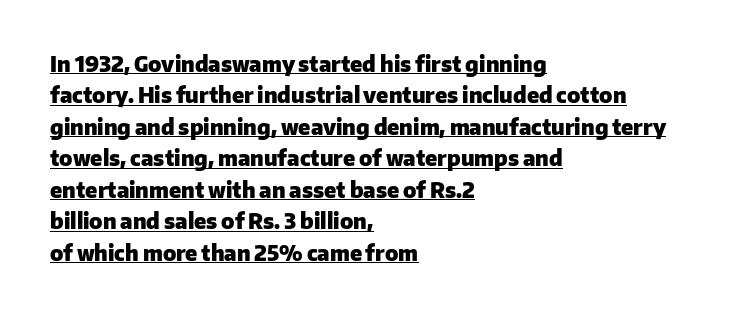
The image shows 21 px bold type, upright; set left-aligned, normal line spacing (1.5x), normal letter spacing, underlined.
